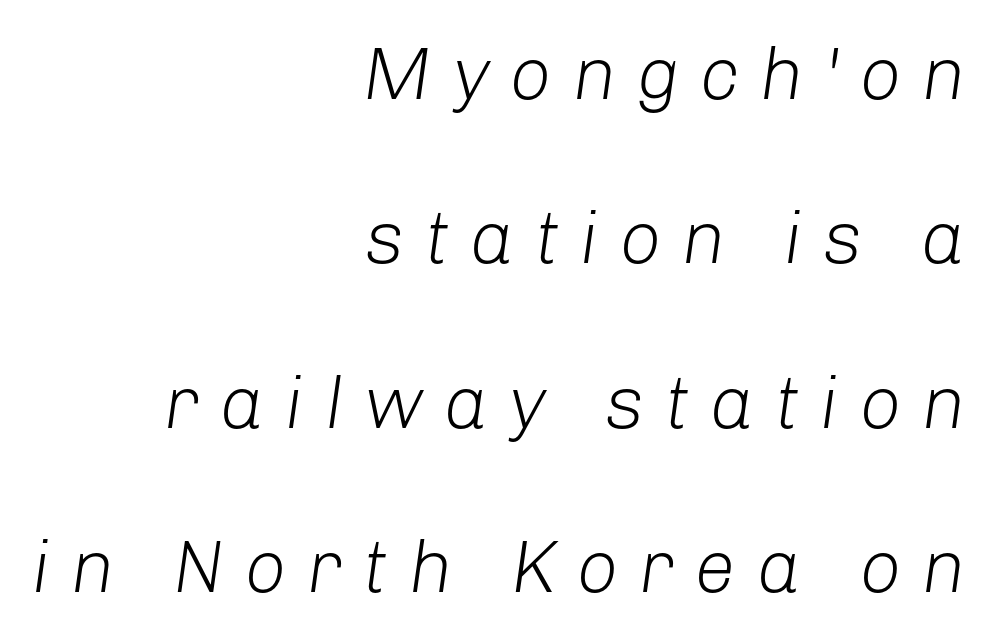
Q: Is the text bold? A: No.
Q: Is the text italic (slanted)? A: Yes, it leans right by about 8 degrees.
Q: Is the text underlined? A: No.
Q: How is the paragraph aligned? A: Right-aligned.
Q: Is the spacing between letters normal or unusually wide? A: Unusually wide.
Q: Is the spacing between lines tight, normal or loose? A: Loose.
Q: Width (condensed, normal, or wide)? A: Normal.
Q: Stroke contrast? A: Low.
Q: x-height? A: Medium.
Q: Monospaced? A: No.
